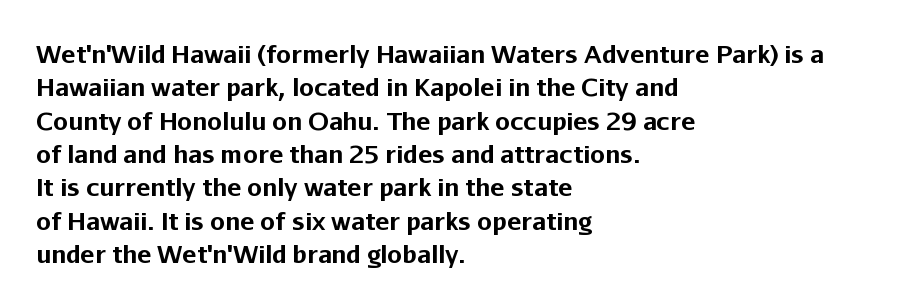
{"italic": "no", "bold": "yes", "underline": "no", "align": "left", "line_spacing": "normal", "line_spacing_ratio": 1.39, "letter_spacing": "normal", "letter_spacing_em": 0.0, "glyph_px": 24}
